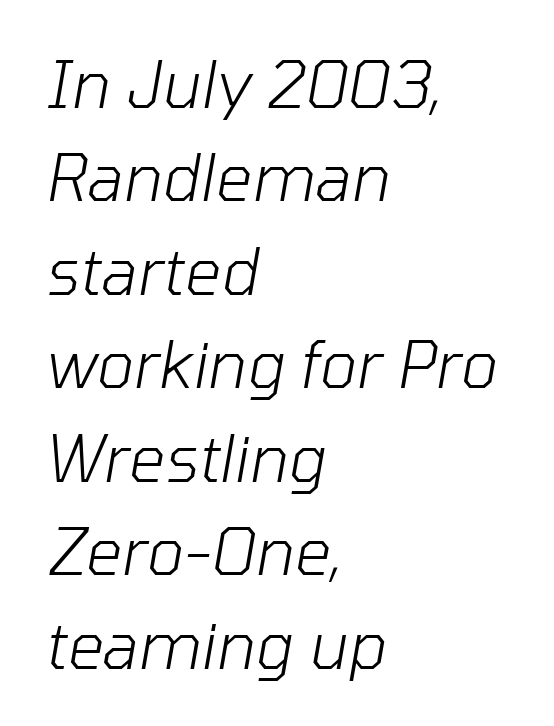
Q: Is the text bold? A: No.
Q: Is the text italic (slanted)? A: Yes, it leans right by about 10 degrees.
Q: Is the text underlined? A: No.
Q: How is the paragraph aligned? A: Left-aligned.
Q: Is the spacing between letters normal or unusually wide? A: Normal.
Q: Is the spacing between lines tight, normal or loose? A: Normal.
Q: Width (condensed, normal, or wide)? A: Normal.
Q: Stroke contrast? A: Low.
Q: x-height? A: Medium.
Q: Monospaced? A: No.
